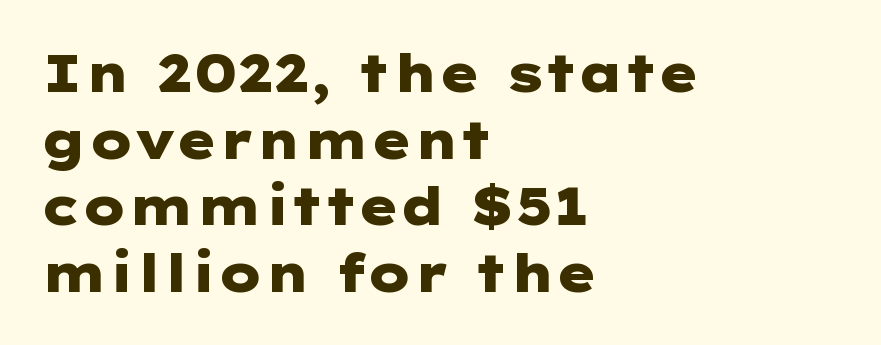
Q: Is the text bold? A: Yes.
Q: Is the text italic (slanted)? A: No, it is upright.
Q: Is the typeface a serif or a sans-serif typeface? A: Sans-serif.
Q: Is the text underlined? A: No.
Q: How is the paragraph aligned? A: Left-aligned.
Q: Is the spacing between letters normal or unusually wide? A: Normal.
Q: Is the spacing between lines tight, normal or loose? A: Normal.
Q: Width (condensed, normal, or wide)? A: Wide.
Q: Stroke contrast? A: Low.
Q: x-height? A: Medium.
